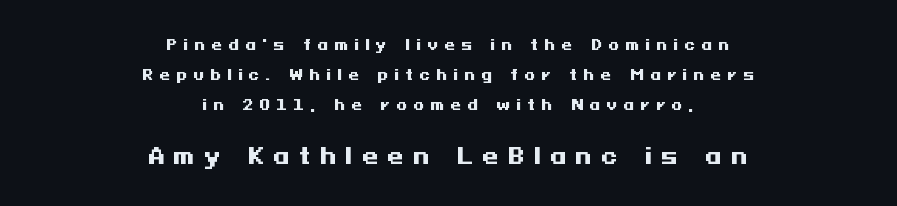
{"italic": "no", "bold": "yes", "underline": "no", "align": "center", "line_spacing": "loose", "line_spacing_ratio": 2.15, "letter_spacing": "wide", "letter_spacing_em": 0.44, "larger_block": "second", "size_ratio": 1.5, "glyph_px": 21}
